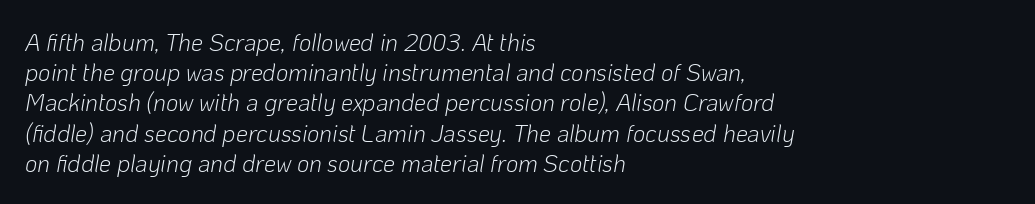
{"italic": "yes", "lean": "right", "slant_degrees": 10, "bold": "no", "underline": "no", "align": "left", "line_spacing": "normal", "line_spacing_ratio": 1.26, "letter_spacing": "normal", "letter_spacing_em": 0.0, "glyph_px": 24}
